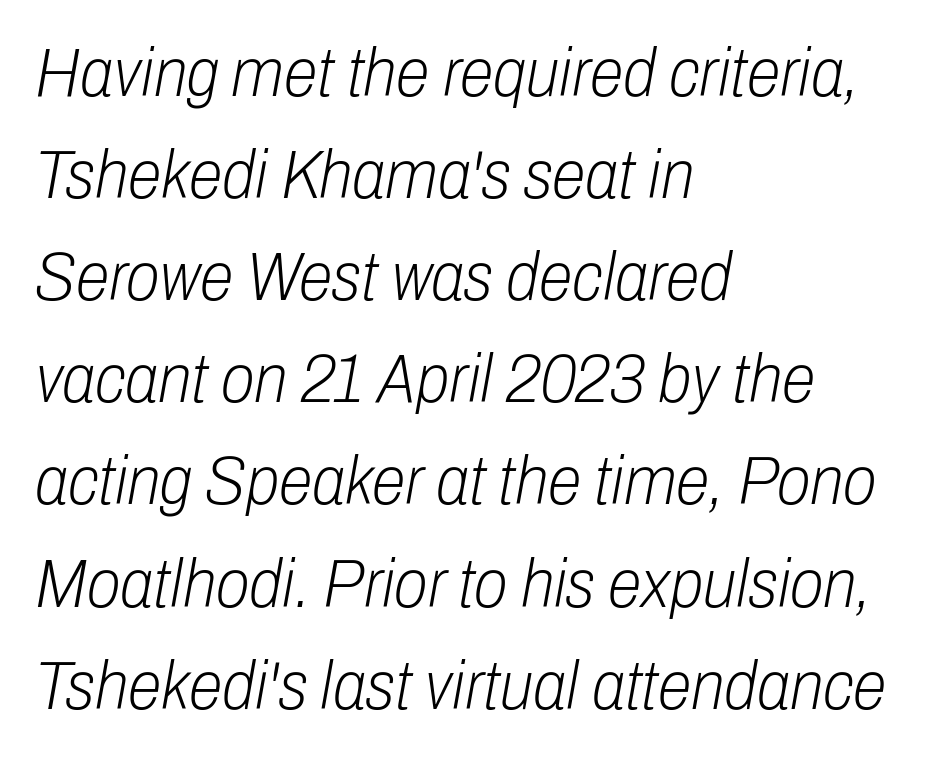
The image shows 69 px light, condensed type, italic (leaning right); set left-aligned, normal line spacing (1.48x), normal letter spacing, not underlined; low stroke contrast and a medium x-height.
